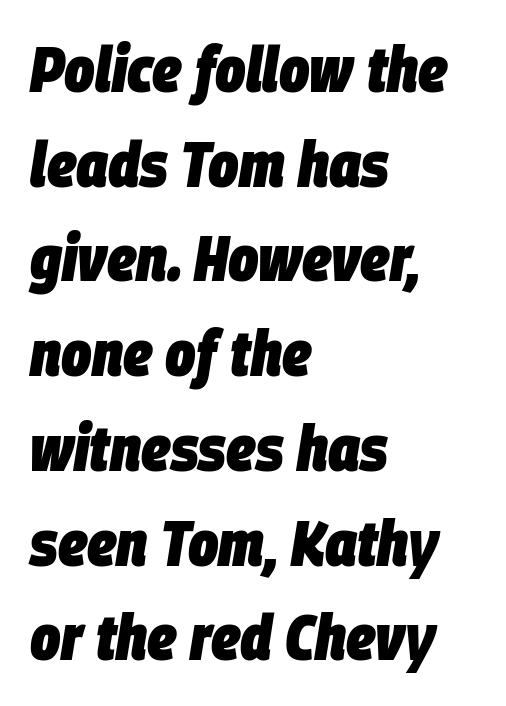
The horizontal fit of the characters is conventional and even. The glyphs look as if they've been sheared to an angle. Compared with a centered layout, this one pins lines to the left instead. The passage shown is typed in a proportional face where columns would drift.
